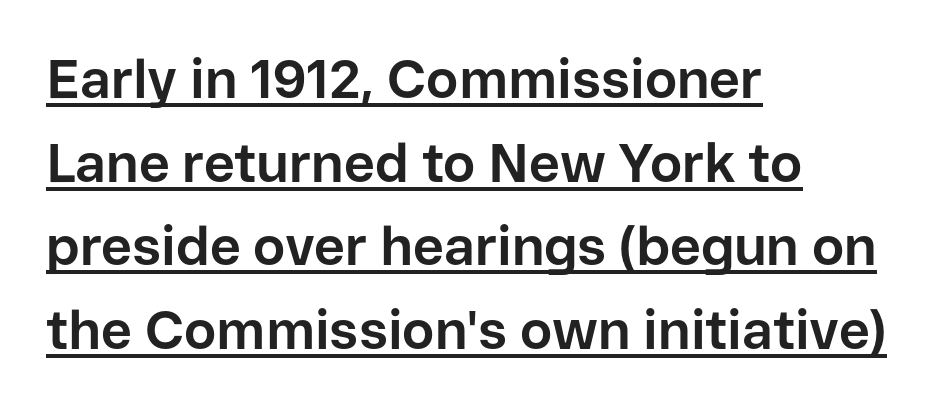
Q: Is the text bold? A: Yes.
Q: Is the text italic (slanted)? A: No, it is upright.
Q: Is the typeface a serif or a sans-serif typeface? A: Sans-serif.
Q: Is the text underlined? A: Yes.
Q: How is the paragraph aligned? A: Left-aligned.
Q: Is the spacing between letters normal or unusually wide? A: Normal.
Q: Is the spacing between lines tight, normal or loose? A: Normal.
Q: Width (condensed, normal, or wide)? A: Normal.
Q: Stroke contrast? A: Low.
Q: x-height? A: Medium.
Q: Monospaced? A: No.
